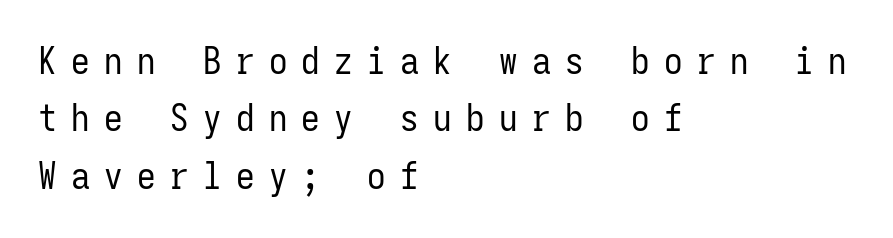
Honestly, the row spacing looks completely unremarkable. Caption: expanded tracking, letters set apart. Horizontal alignment here is leftward, the default for most running prose. Underline: absent. Monospaced: the letters line up in strict vertical columns.
